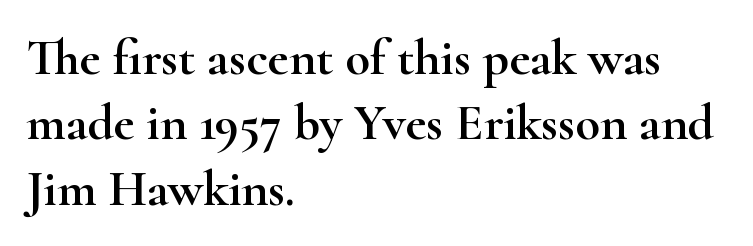
Italic? Not at all — the glyphs are vertical. What's the leading like? Ordinary, nothing unusual. Observe the serifs anchoring each vertical stroke in this sample. Every row of glyphs begins at an identical x-position on the left.
